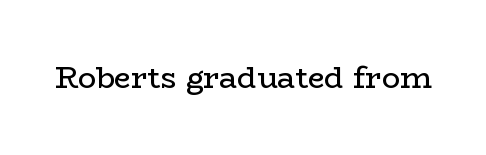
{"serif": "yes", "italic": "no", "bold": "no", "weight": "regular", "width": "wide", "stroke_contrast": "low", "x_height": "medium", "monospaced": "no", "underline": "no", "letter_spacing": "normal", "letter_spacing_em": 0.0, "glyph_px": 30}
